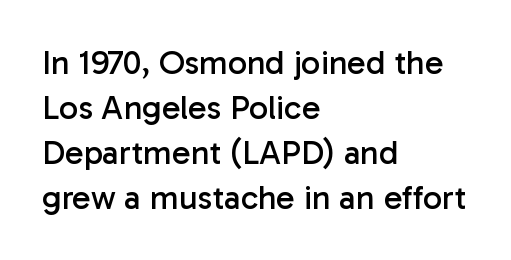
Rule under the text: the space is simply empty. Nope, not italic — everything's standing straight. Which margin do the lines hug? The left one — the right edge is uneven. Nope, no serifs anywhere on these letters. Interline gaps are of average width in this sample.
